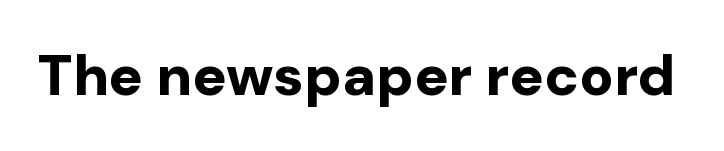
{"serif": "no", "italic": "no", "bold": "yes", "weight": "bold", "width": "normal", "stroke_contrast": "low", "x_height": "medium", "monospaced": "no", "underline": "no", "letter_spacing": "normal", "letter_spacing_em": 0.0, "glyph_px": 57}
